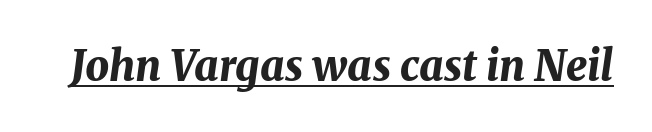
Compared with an ordinary text face, these strokes are far heavier — a full bold. The lettering tilts uniformly, giving the passage an italic look. Observe the ordinary spacing: letters are neighbours, not strangers. Each letter keeps its own natural width here, so spacing adapts to shape. Underlining? Definitely there.
